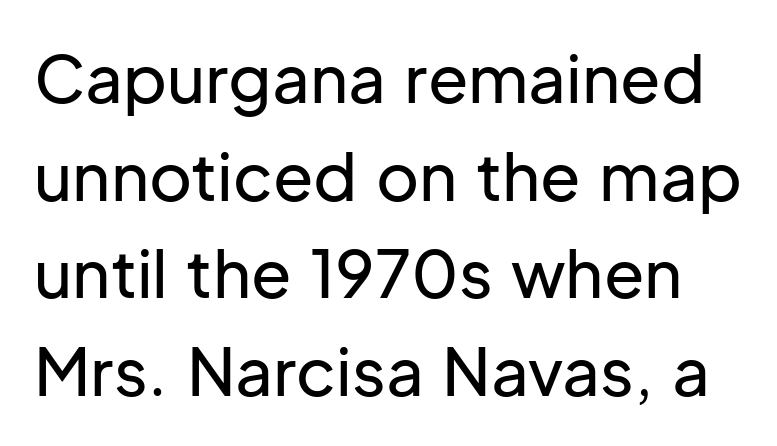
{"serif": "no", "italic": "no", "width": "normal", "stroke_contrast": "low", "x_height": "medium", "monospaced": "no", "underline": "no", "line_spacing": "normal", "line_spacing_ratio": 1.48, "letter_spacing": "normal", "letter_spacing_em": 0.0, "glyph_px": 66}
